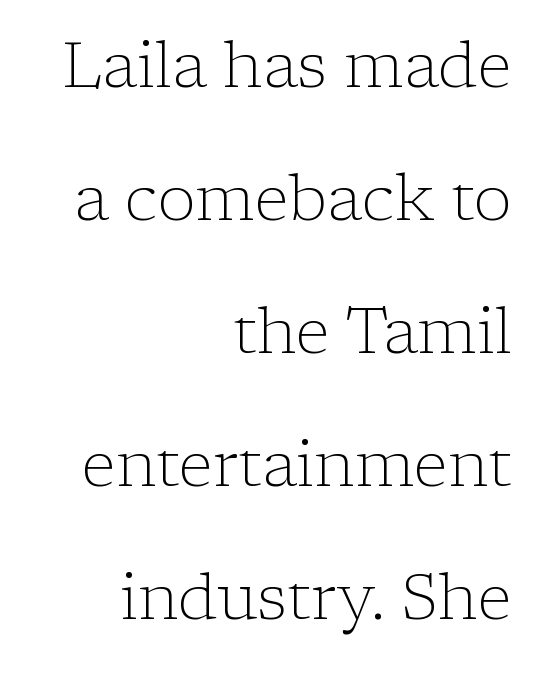
{"serif": "yes", "italic": "no", "bold": "no", "weight": "light", "width": "normal", "stroke_contrast": "low", "x_height": "medium", "monospaced": "no", "underline": "no", "align": "right", "line_spacing": "loose", "line_spacing_ratio": 2.08, "letter_spacing": "normal", "letter_spacing_em": 0.0, "glyph_px": 64}
